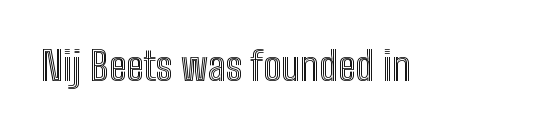
The image shows 40 px condensed type, upright; set normal letter spacing, not underlined; a medium x-height.
